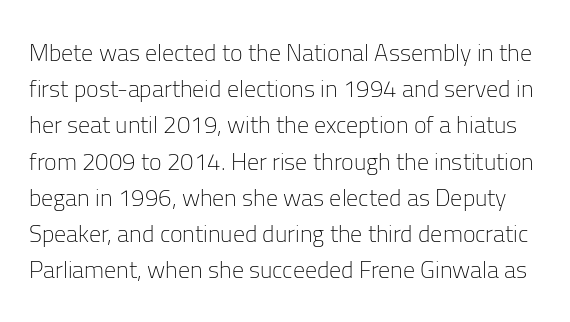
Q: Is the text bold? A: No.
Q: Is the text italic (slanted)? A: No, it is upright.
Q: Is the text underlined? A: No.
Q: Is the spacing between letters normal or unusually wide? A: Normal.
Q: Is the spacing between lines tight, normal or loose? A: Normal.
